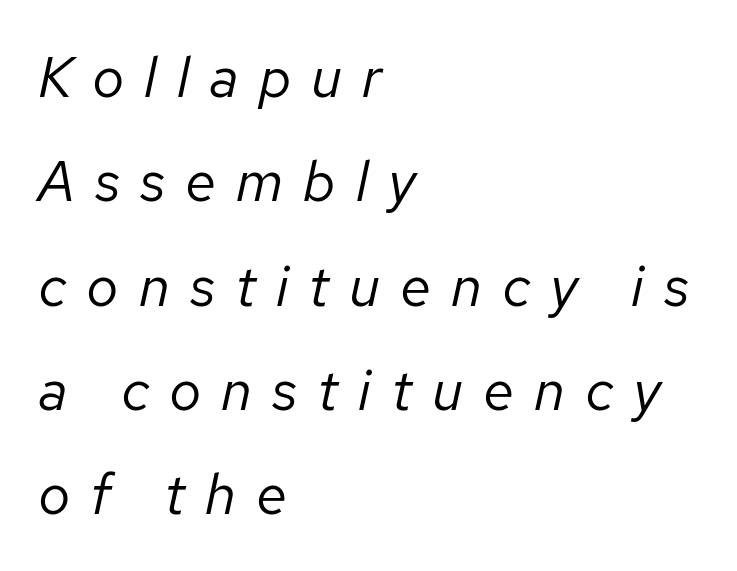
Slant detected: the letters are inclined. Heft: none added — not bold. The compositor pushed each line to the left boundary. Between one letter and the next there's a generous, obvious gap.
